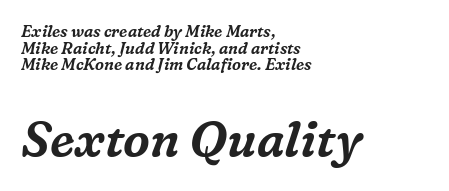
The image shows 48 px serif type, italic (leaning right); set left-aligned, tight line spacing (1.04x), normal letter spacing, not underlined; the second (bottom) block is 3.0x larger; medium stroke contrast and a medium x-height.
